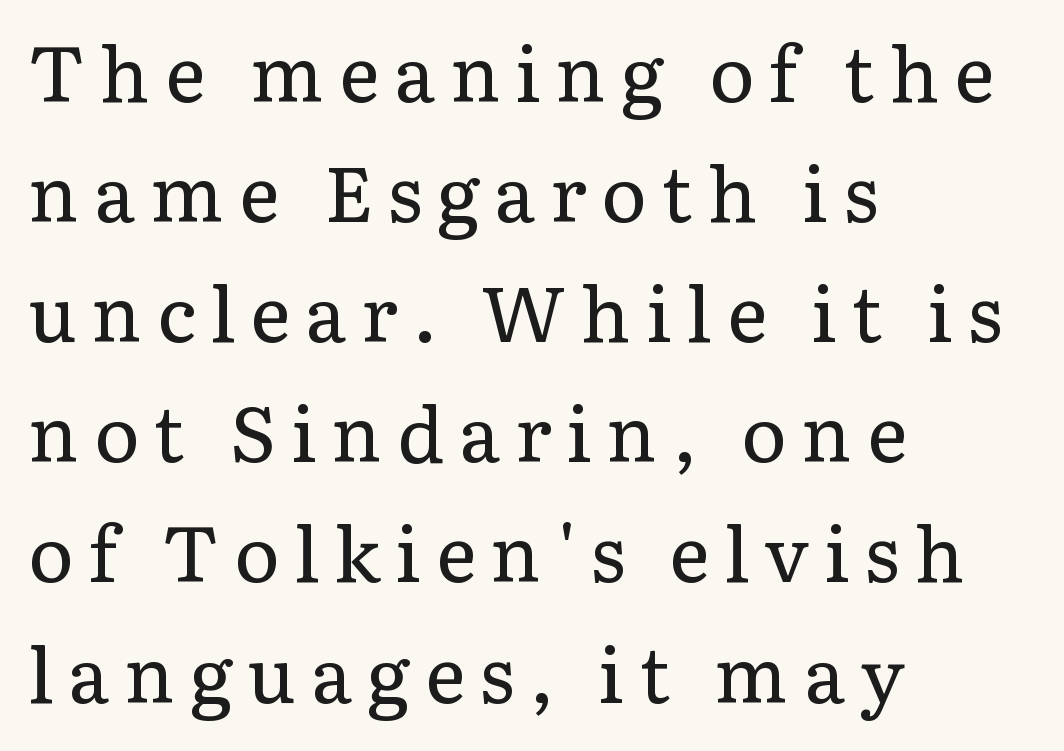
{"serif": "yes", "italic": "no", "bold": "no", "weight": "regular", "width": "normal", "stroke_contrast": "low", "x_height": "medium", "monospaced": "no", "underline": "no", "align": "left", "line_spacing": "normal", "line_spacing_ratio": 1.56, "glyph_px": 77}
